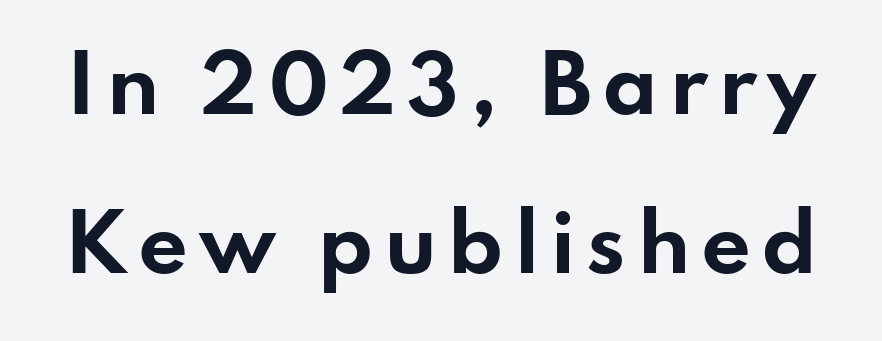
Every letter is thick-stroked: bold, no question. The letters stand upright; this is a roman face. Underlining? Definitely not there. Are there feet on the stems? There aren't — it's a sans. Notice the wide empty band between every row — that's loose leading.
